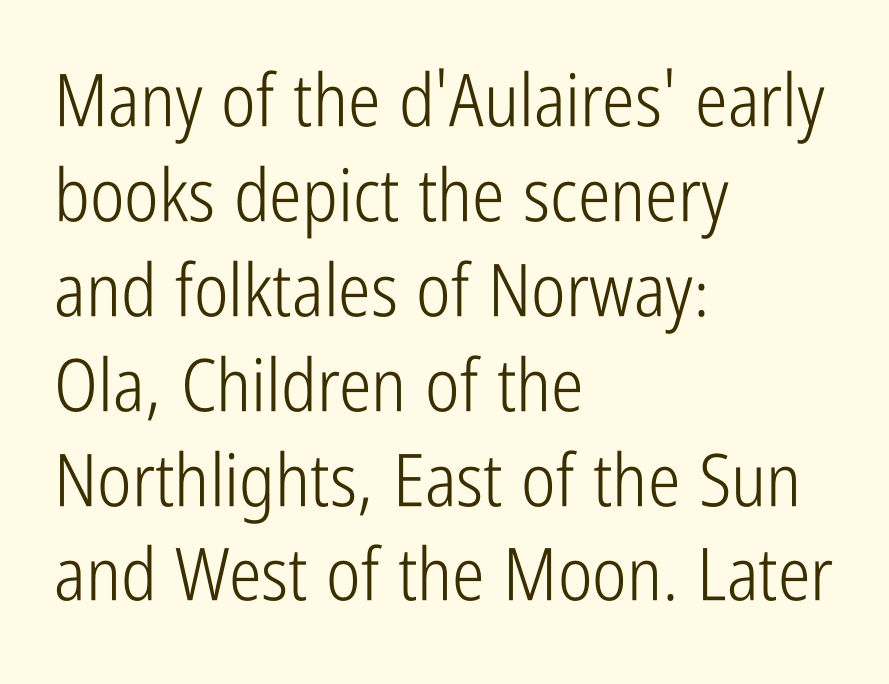
This is roman type, the default non-slanted kind. Tracking here is standard; glyphs follow each other at the usual distance. Leading: standard. You could not count columns in this text — the font is proportionally spaced. Ink coverage per letter is moderate at most.
